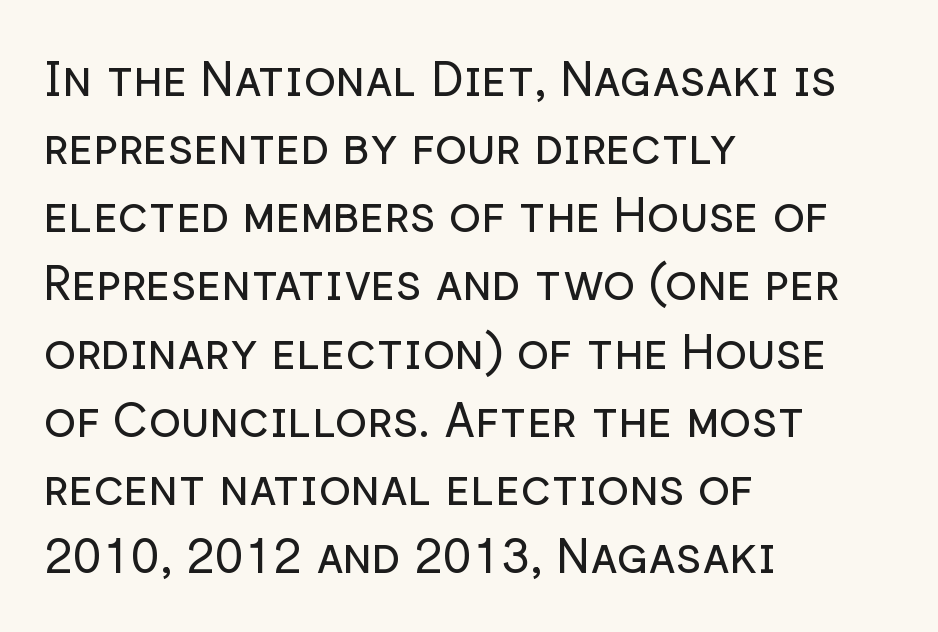
Q: Is the text bold? A: No.
Q: Is the text italic (slanted)? A: No, it is upright.
Q: Is the typeface a serif or a sans-serif typeface? A: Sans-serif.
Q: Is the text underlined? A: No.
Q: How is the paragraph aligned? A: Left-aligned.
Q: Is the spacing between letters normal or unusually wide? A: Normal.
Q: Is the spacing between lines tight, normal or loose? A: Normal.
Q: Width (condensed, normal, or wide)? A: Normal.
Q: Stroke contrast? A: Low.
Q: x-height? A: Medium.
Q: Monospaced? A: No.
